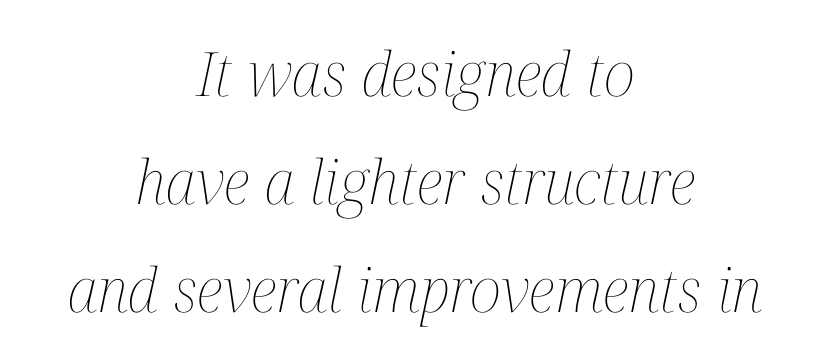
Q: Is the text bold? A: No.
Q: Is the text italic (slanted)? A: Yes, it leans right by about 12 degrees.
Q: Is the text underlined? A: No.
Q: How is the paragraph aligned? A: Centered.
Q: Is the spacing between letters normal or unusually wide? A: Normal.
Q: Width (condensed, normal, or wide)? A: Condensed.
Q: Stroke contrast? A: Medium.
Q: x-height? A: Medium.
Q: Monospaced? A: No.
